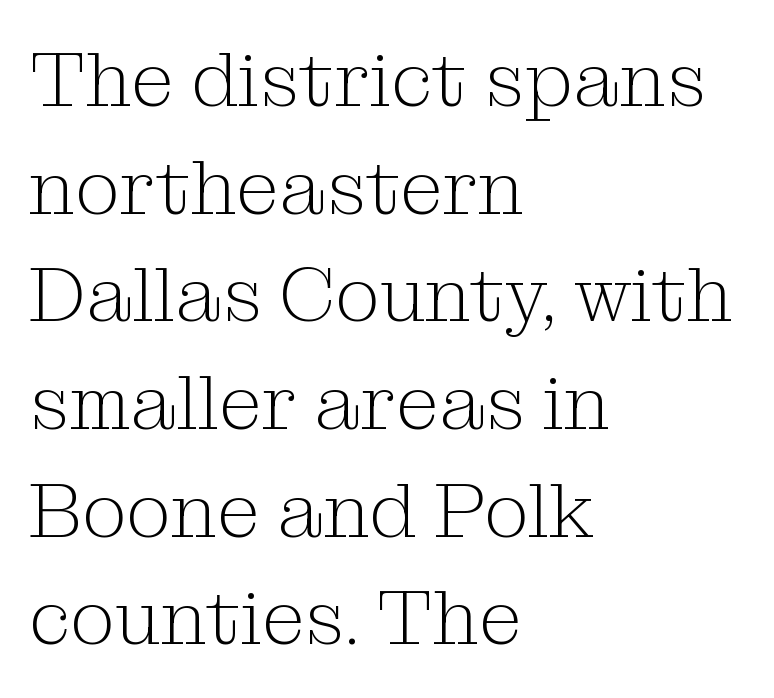
Q: Is the text bold? A: No.
Q: Is the text italic (slanted)? A: No, it is upright.
Q: Is the typeface a serif or a sans-serif typeface? A: Serif.
Q: Is the text underlined? A: No.
Q: How is the paragraph aligned? A: Left-aligned.
Q: Is the spacing between letters normal or unusually wide? A: Normal.
Q: Is the spacing between lines tight, normal or loose? A: Normal.
Q: Width (condensed, normal, or wide)? A: Normal.
Q: Stroke contrast? A: Medium.
Q: x-height? A: Medium.
Q: Monospaced? A: No.
